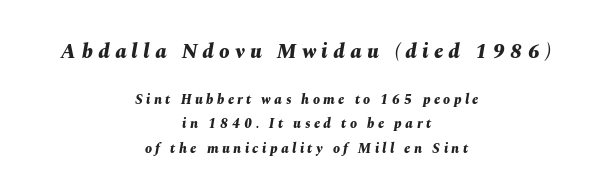
{"italic": "yes", "lean": "right", "slant_degrees": 10, "bold": "yes", "underline": "no", "align": "center", "line_spacing_ratio": 1.75, "letter_spacing": "wide", "letter_spacing_em": 0.24, "larger_block": "first", "size_ratio": 1.5, "glyph_px": 21}
